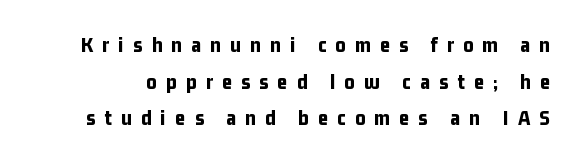
Q: Is the text bold? A: Yes.
Q: Is the text italic (slanted)? A: No, it is upright.
Q: Is the text underlined? A: No.
Q: Is the spacing between letters normal or unusually wide? A: Unusually wide.
Q: Is the spacing between lines tight, normal or loose? A: Normal.
